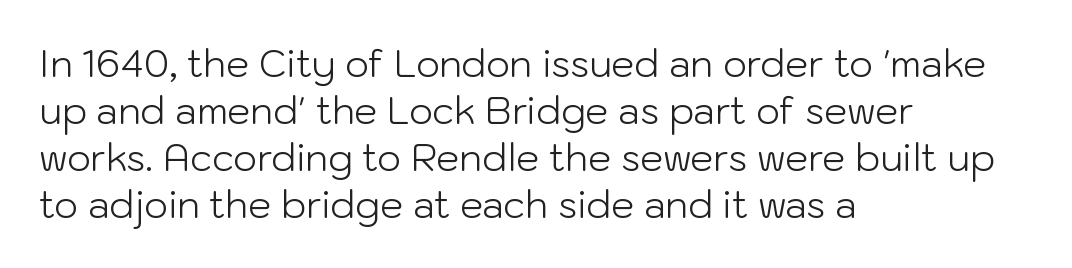
The image shows 37 px light sans-serif type, upright; set left-aligned, normal line spacing (1.27x), normal letter spacing, not underlined; low stroke contrast and a medium x-height.
